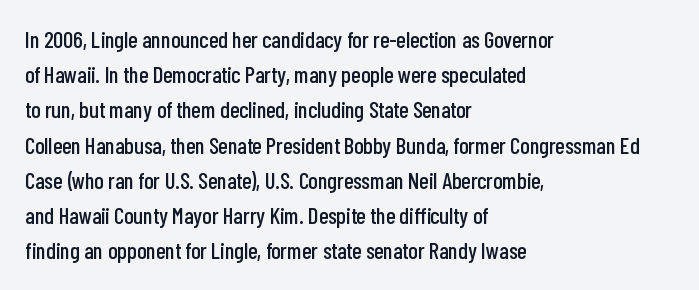
The image shows 23 px text type, upright; set left-aligned, normal line spacing (1.53x), normal letter spacing, not underlined.
